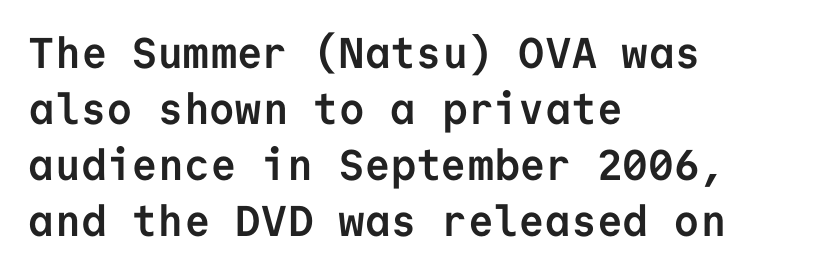
The image shows 43 px semibold sans-serif type, upright, monospaced; set left-aligned, normal line spacing (1.3x), normal letter spacing, not underlined; low stroke contrast and a medium x-height.
